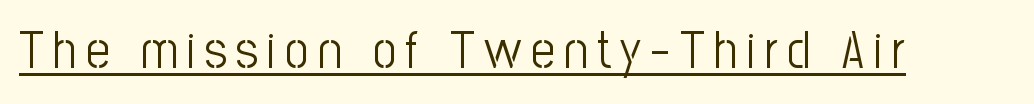
{"serif": "no", "italic": "no", "bold": "no", "weight": "light", "width": "condensed", "stroke_contrast": "low", "x_height": "medium", "monospaced": "no", "underline": "yes", "glyph_px": 52}
